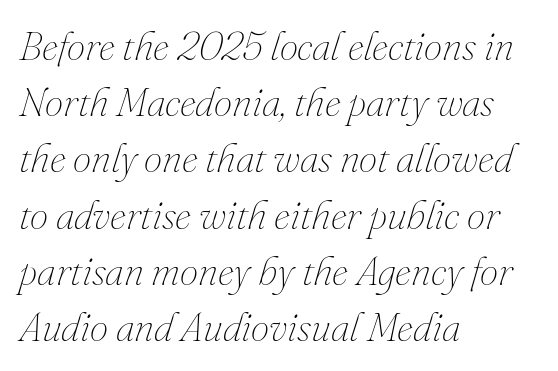
Q: Is the text bold? A: No.
Q: Is the text italic (slanted)? A: Yes, it leans right by about 16 degrees.
Q: Is the text underlined? A: No.
Q: How is the paragraph aligned? A: Left-aligned.
Q: Is the spacing between letters normal or unusually wide? A: Normal.
Q: Is the spacing between lines tight, normal or loose? A: Normal.
Q: Width (condensed, normal, or wide)? A: Normal.
Q: Stroke contrast? A: Medium.
Q: x-height? A: Small.
Q: Monospaced? A: No.
